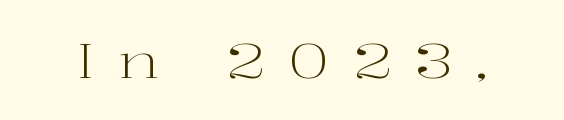
The image shows 48 px light, wide serif type, upright; set unusually wide letter spacing (+0.48 em), not underlined; high stroke contrast and a medium x-height.
